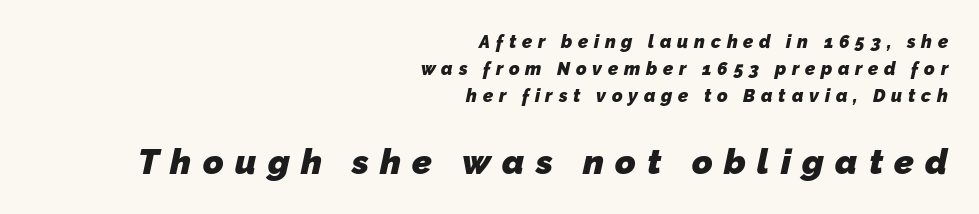
Q: Is the text bold? A: Yes.
Q: Is the typeface a serif or a sans-serif typeface? A: Sans-serif.
Q: Is the text underlined? A: No.
Q: How is the paragraph aligned? A: Right-aligned.
Q: Is the spacing between letters normal or unusually wide? A: Unusually wide.
Q: Is the spacing between lines tight, normal or loose? A: Normal.
Q: Which block of text is set in a larger size, the first (top) or the second (bottom)? A: The second (bottom) one.
Q: Width (condensed, normal, or wide)? A: Normal.
Q: Stroke contrast? A: Low.
Q: x-height? A: Medium.
Q: Monospaced? A: No.
